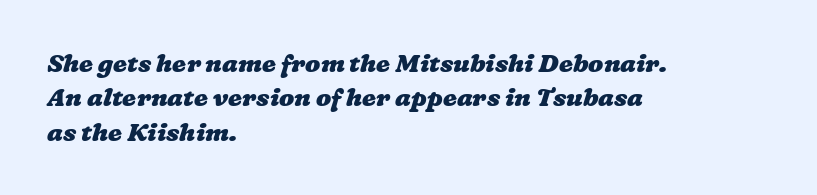
Typeset ragged right — the left edge is the straight one. I'd describe the lettering as bold — thick and assertive. The space between consecutive lines is moderate. A clean baseline with only descenders dipping below it. A typesetter would call this zero additional tracking.
